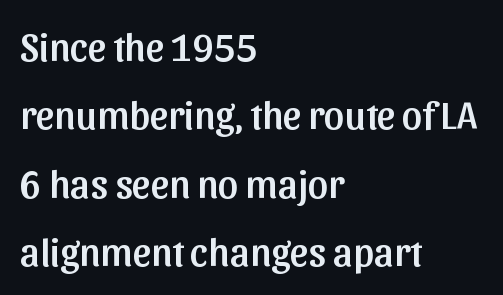
The image shows 40 px sans-serif type, upright; set left-aligned, line spacing 1.71x, normal letter spacing, not underlined; low stroke contrast and a medium x-height.
